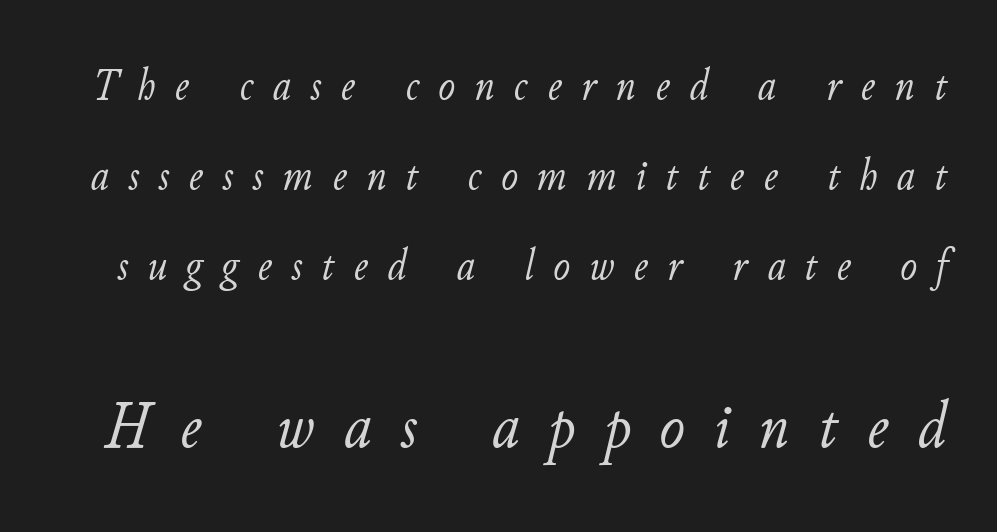
Q: Is the text bold? A: No.
Q: Is the text italic (slanted)? A: Yes, it leans right by about 11 degrees.
Q: Is the text underlined? A: No.
Q: Is the spacing between letters normal or unusually wide? A: Unusually wide.
Q: Is the spacing between lines tight, normal or loose? A: Loose.
Q: Which block of text is set in a larger size, the first (top) or the second (bottom)? A: The second (bottom) one.
Q: Width (condensed, normal, or wide)? A: Normal.
Q: Stroke contrast? A: Low.
Q: x-height? A: Small.
Q: Monospaced? A: No.
